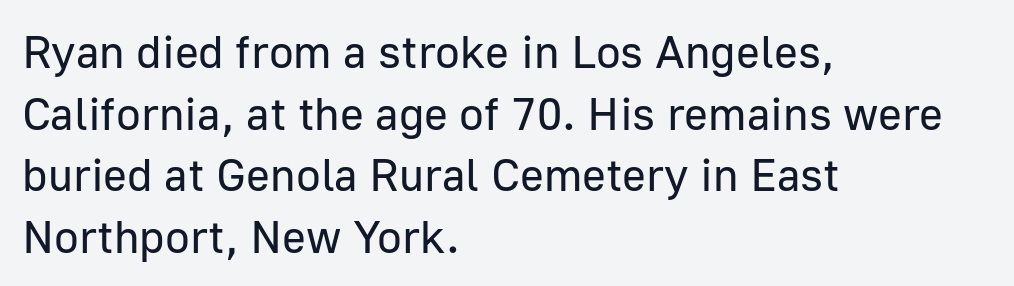
Q: Is the text bold? A: No.
Q: Is the text italic (slanted)? A: No, it is upright.
Q: Is the typeface a serif or a sans-serif typeface? A: Sans-serif.
Q: Is the text underlined? A: No.
Q: How is the paragraph aligned? A: Left-aligned.
Q: Is the spacing between letters normal or unusually wide? A: Normal.
Q: Is the spacing between lines tight, normal or loose? A: Normal.
Q: Width (condensed, normal, or wide)? A: Normal.
Q: Stroke contrast? A: Low.
Q: x-height? A: Medium.
Q: Monospaced? A: No.
